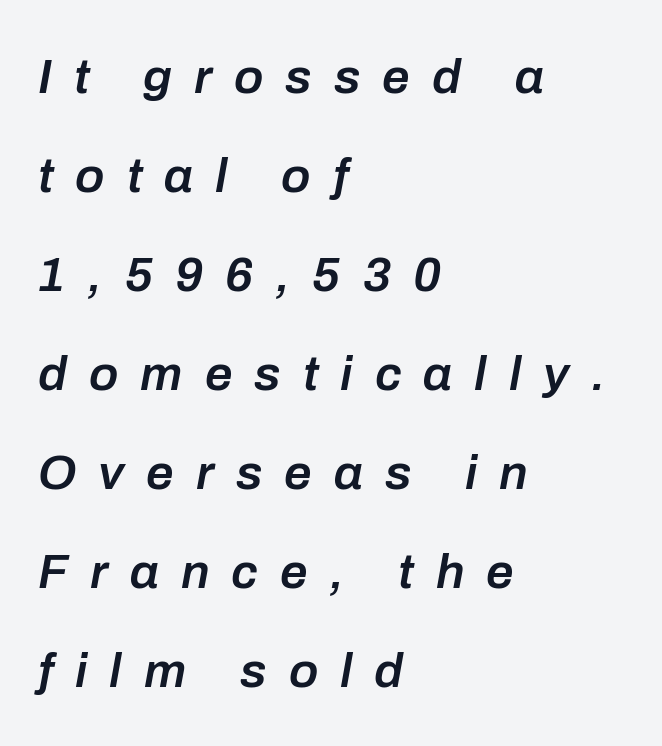
Q: Is the text bold? A: Semi-bold.
Q: Is the text italic (slanted)? A: Yes, it leans right by about 10 degrees.
Q: Is the text underlined? A: No.
Q: How is the paragraph aligned? A: Left-aligned.
Q: Is the spacing between letters normal or unusually wide? A: Unusually wide.
Q: Is the spacing between lines tight, normal or loose? A: Loose.
Q: Width (condensed, normal, or wide)? A: Normal.
Q: Stroke contrast? A: Low.
Q: x-height? A: Medium.
Q: Monospaced? A: No.
